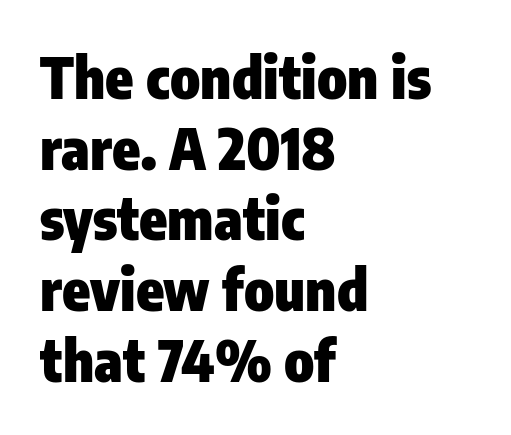
{"serif": "no", "italic": "no", "bold": "yes", "weight": "heavy", "width": "condensed", "stroke_contrast": "low", "x_height": "medium", "monospaced": "no", "underline": "no", "align": "left", "line_spacing_ratio": 1.24, "letter_spacing": "normal", "letter_spacing_em": 0.0, "glyph_px": 57}
